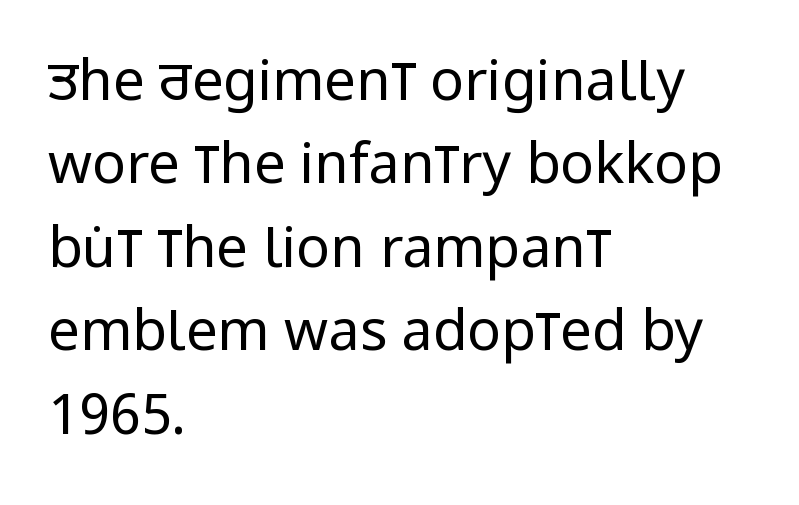
Q: Is the text bold? A: No.
Q: Is the text italic (slanted)? A: No, it is upright.
Q: Is the typeface a serif or a sans-serif typeface? A: Sans-serif.
Q: Is the text underlined? A: No.
Q: How is the paragraph aligned? A: Left-aligned.
Q: Is the spacing between letters normal or unusually wide? A: Normal.
Q: Is the spacing between lines tight, normal or loose? A: Normal.
Q: Width (condensed, normal, or wide)? A: Condensed.
Q: Stroke contrast? A: Low.
Q: x-height? A: Large.
Q: Monospaced? A: No.
